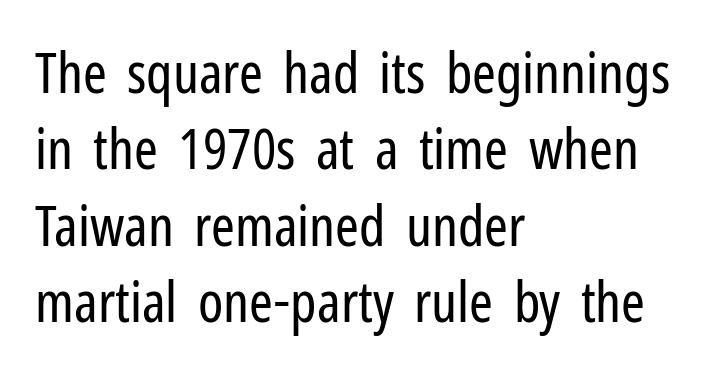
Visually the block forms a straight wall on the left and a jagged coastline on the right. The face used here is proportionally spaced, like ordinary book or web type. This sample uses an upright cut, with every glyph sitting square on the baseline. On a weight scale, this lands at 450 or below.
